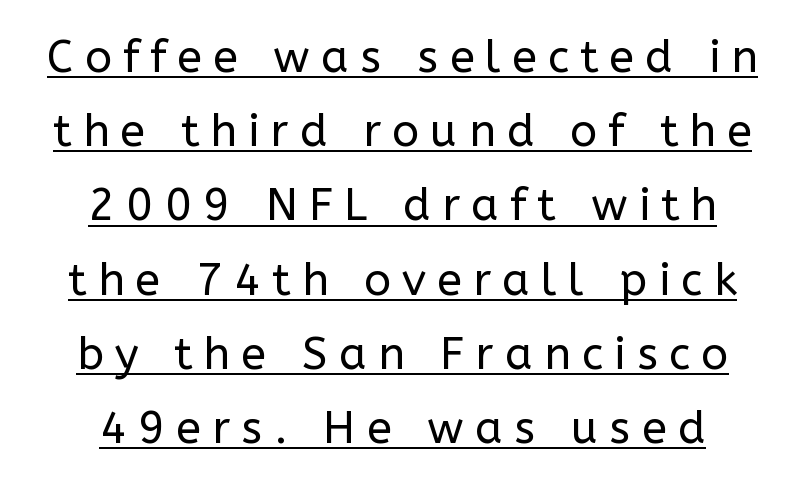
A rule runs beneath these lines of type. Each letter's strokes conclude bluntly, with no projecting serifs. Here the designer chose a conventional face with non-uniform glyph widths. The letters stand straight up with perfectly vertical stems.
